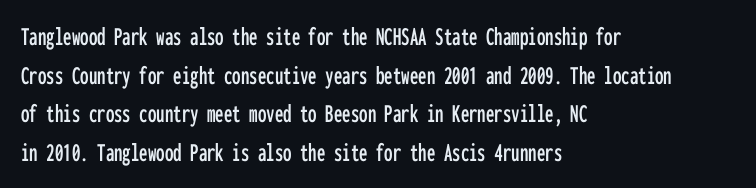
Tracking value appears to be zero — textbook default spacing. The font's upright variant was chosen for this text. Alignment: flush left. Rows of type keep a routine distance in the vertical direction. This rendering features lettering with no underline.
